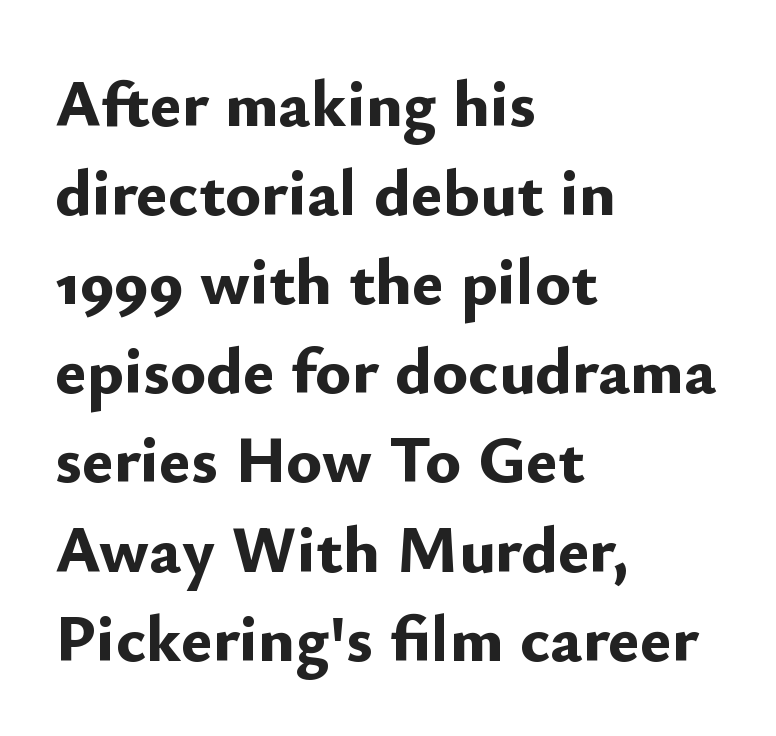
{"serif": "no", "italic": "no", "bold": "yes", "weight": "bold", "width": "normal", "stroke_contrast": "low", "x_height": "small", "monospaced": "no", "underline": "no", "align": "left", "line_spacing": "normal", "line_spacing_ratio": 1.33, "letter_spacing": "normal", "letter_spacing_em": 0.0, "glyph_px": 67}
